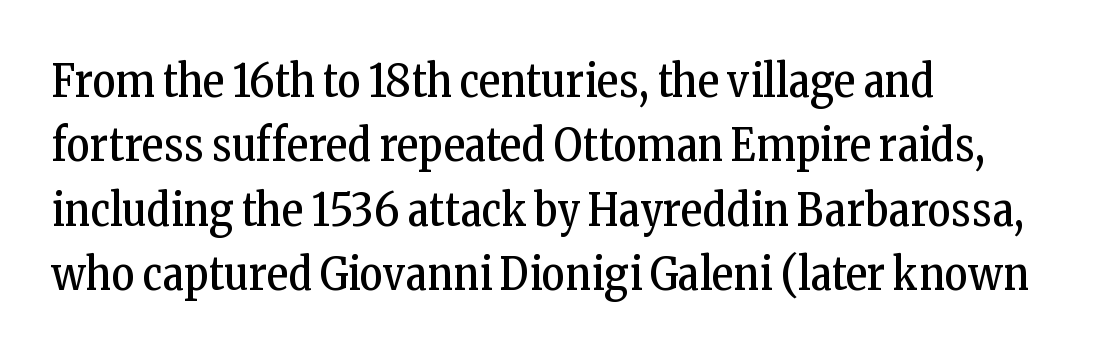
This rendering leaves character spacing at its baseline value. Honestly, the row spacing looks completely unremarkable. No italicization has been applied; the sample stays upright. Does the type have serifs? Yes, each stem ends in a small foot. The letters look calm and open, with moderate or lighter stems. Casual observation: everything's shoved over to the left.
